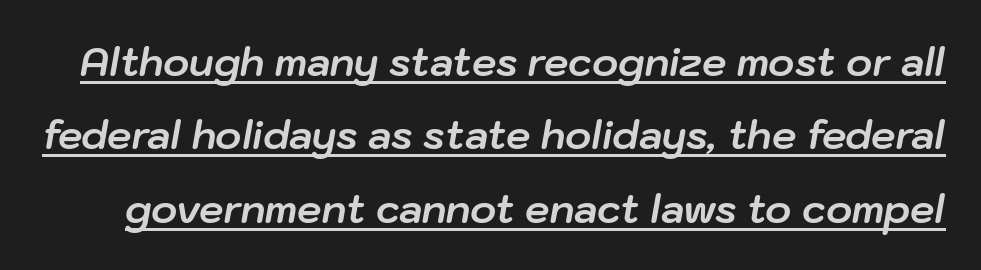
Underlining? Definitely there. Every character sits at an angle, as italics do. A typesetter would call this proportional, since set widths differ per character. The glyphs have the mass of a bold cut. The rendering keeps characters at their native spacing.
